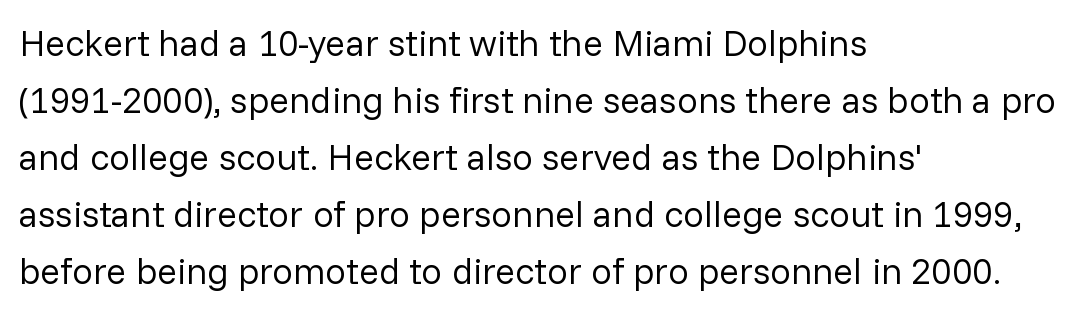
The type sits square on the baseline with zero lean. The letterforms sit shoulder to shoulder at normal distance. Honestly, the row spacing looks completely unremarkable. Letterform terminals end flat and unadorned throughout the passage. The font is comparable to plain body text, perhaps lighter. The area under the type is left untouched.
